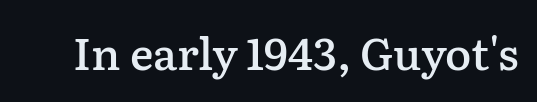
Q: Is the text bold? A: Semi-bold.
Q: Is the text italic (slanted)? A: No, it is upright.
Q: Is the typeface a serif or a sans-serif typeface? A: Serif.
Q: Is the text underlined? A: No.
Q: Is the spacing between letters normal or unusually wide? A: Normal.
Q: Width (condensed, normal, or wide)? A: Normal.
Q: Stroke contrast? A: Low.
Q: x-height? A: Medium.
Q: Monospaced? A: No.
